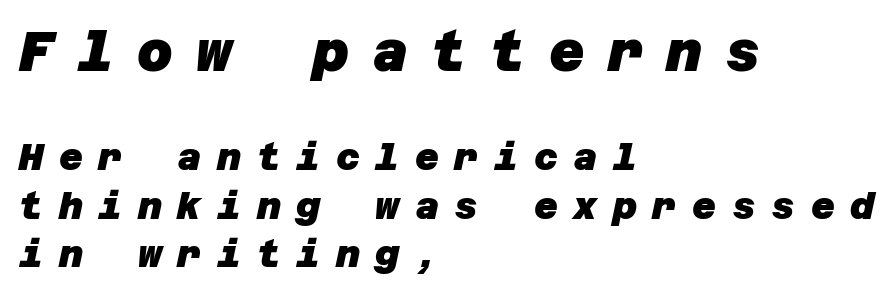
Letters rest on an invisible, unmarked baseline. How are the letters spaced? Widely, with obvious added tracking. Line spacing here is normal. Heft: maximum for text — a bold. The block sitting higher on the canvas is the one with enlarged characters.
